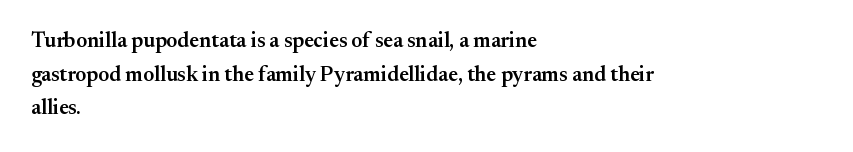
In terms of leading, this rendering sits right in the middle. These words are printed semibold, heavier than regular yet not bold. One-word summary of the alignment: left. Underline: absent.
